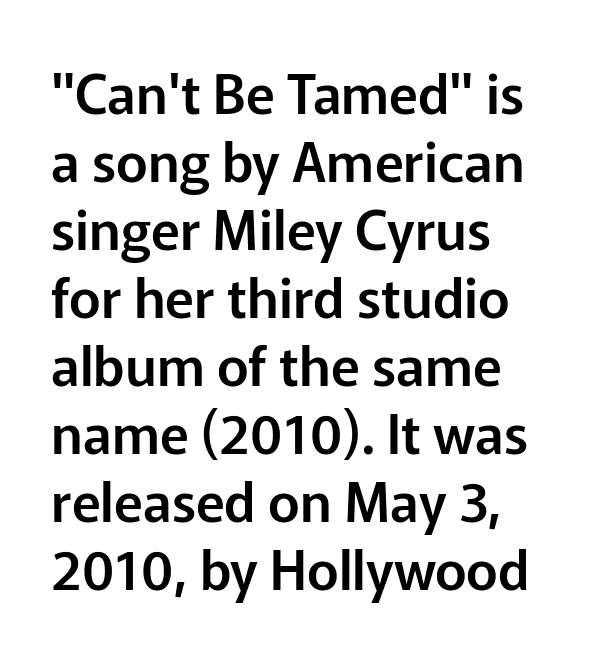
The image shows 54 px sans-serif type, upright; set normal line spacing (1.26x), normal letter spacing, not underlined; low stroke contrast and a medium x-height.
